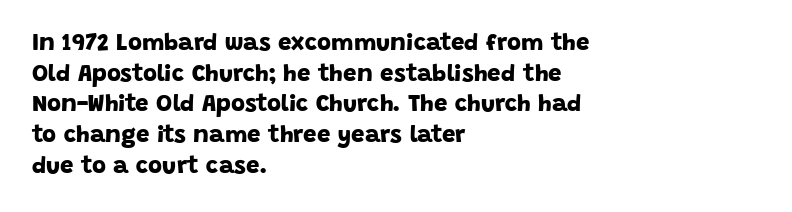
{"bold": "yes", "underline": "no", "align": "left", "line_spacing": "normal", "line_spacing_ratio": 1.28, "letter_spacing": "normal", "letter_spacing_em": 0.0, "glyph_px": 24}
